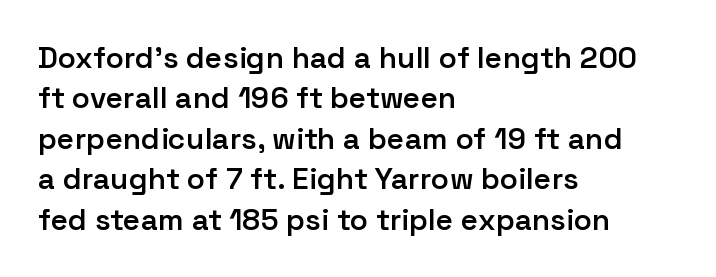
Q: Is the text bold? A: Semi-bold.
Q: Is the text italic (slanted)? A: No, it is upright.
Q: Is the typeface a serif or a sans-serif typeface? A: Sans-serif.
Q: Is the text underlined? A: No.
Q: How is the paragraph aligned? A: Left-aligned.
Q: Is the spacing between letters normal or unusually wide? A: Normal.
Q: Is the spacing between lines tight, normal or loose? A: Normal.
Q: Width (condensed, normal, or wide)? A: Normal.
Q: Stroke contrast? A: Low.
Q: x-height? A: Medium.
Q: Monospaced? A: No.
